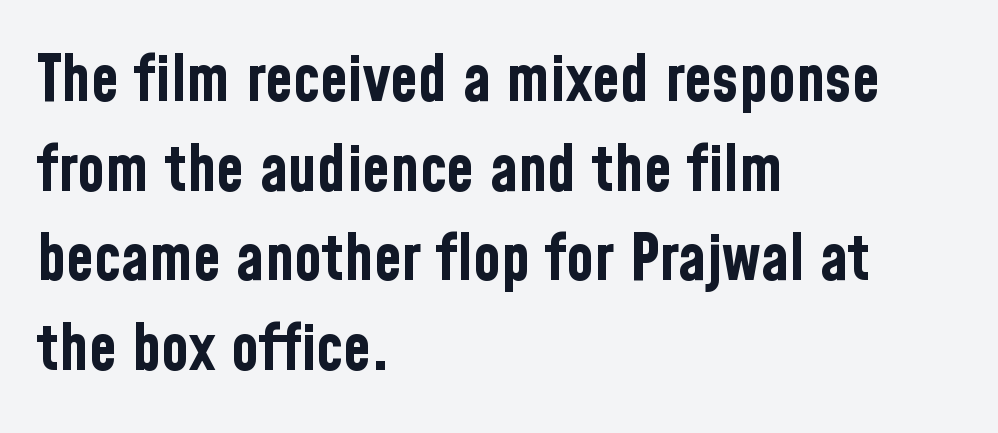
The image shows 64 px bold, condensed sans-serif type, upright; set left-aligned, normal line spacing (1.4x), normal letter spacing, not underlined; low stroke contrast and a medium x-height.
